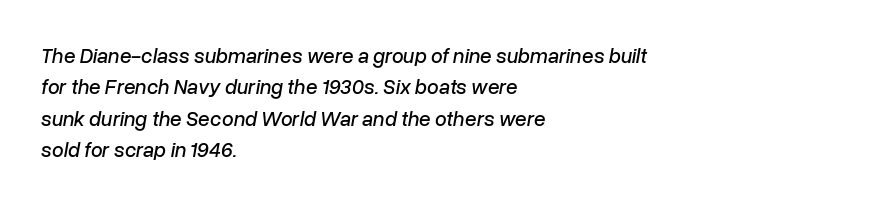
Would a proofreader flag this as italicized? Yes. Check under the words: just untouched page. No extra tracking has been applied to these lines. Line starts are locked; line ends wander. Regarding leading, the lines here are spaced in the standard way.
